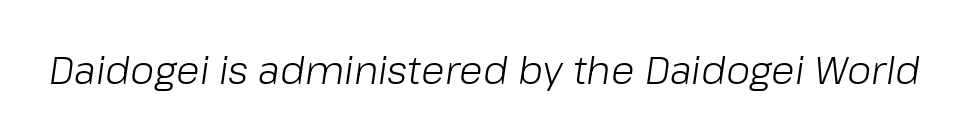
Q: Is the text bold? A: No.
Q: Is the text italic (slanted)? A: Yes, it leans right by about 8 degrees.
Q: Is the text underlined? A: No.
Q: Is the spacing between letters normal or unusually wide? A: Normal.
Q: Width (condensed, normal, or wide)? A: Normal.
Q: Stroke contrast? A: Low.
Q: x-height? A: Medium.
Q: Monospaced? A: No.
